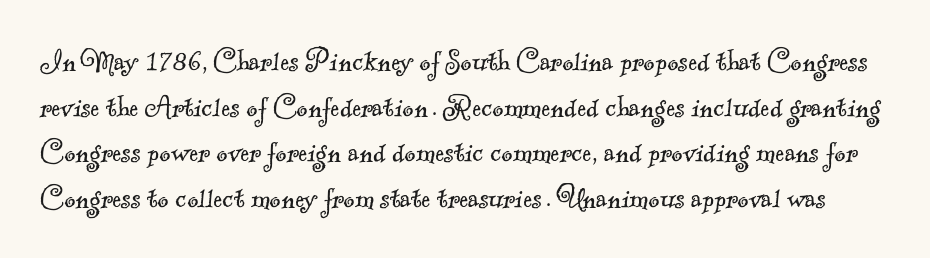
Q: Is the text bold? A: No.
Q: Is the typeface a serif or a sans-serif typeface? A: Serif.
Q: Is the text underlined? A: No.
Q: Is the spacing between letters normal or unusually wide? A: Normal.
Q: Is the spacing between lines tight, normal or loose? A: Normal.
Q: Width (condensed, normal, or wide)? A: Normal.
Q: x-height? A: Small.
Q: Monospaced? A: No.
